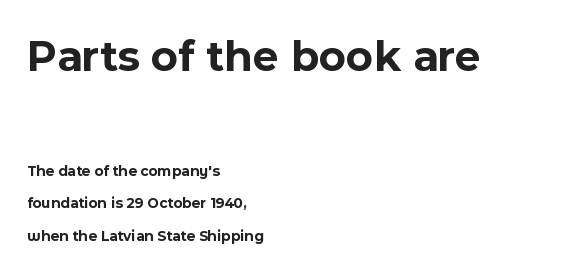
{"serif": "no", "italic": "no", "bold": "yes", "weight": "bold", "width": "normal", "x_height": "medium", "monospaced": "no", "underline": "no", "align": "left", "line_spacing": "loose", "line_spacing_ratio": 2.17, "letter_spacing": "normal", "letter_spacing_em": 0.0, "larger_block": "first", "size_ratio": 3.0, "glyph_px": 45}
